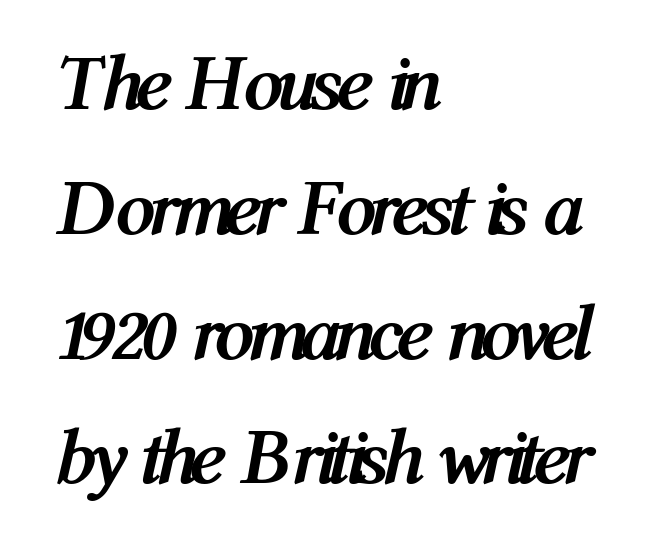
Q: Is the text bold? A: Yes.
Q: Is the text italic (slanted)? A: Yes, it leans right by about 12 degrees.
Q: Is the text underlined? A: No.
Q: How is the paragraph aligned? A: Left-aligned.
Q: Is the spacing between letters normal or unusually wide? A: Normal.
Q: Is the spacing between lines tight, normal or loose? A: Normal.
Q: Width (condensed, normal, or wide)? A: Condensed.
Q: Stroke contrast? A: Medium.
Q: x-height? A: Medium.
Q: Monospaced? A: No.
